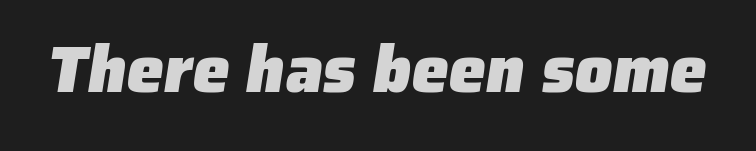
Heavy-handed strokes throughout: this text is bold. The rendering uses natural spacing where letterforms have individual widths. The baseline area is clear. What kind of face is this? One without serifs — a sans.
